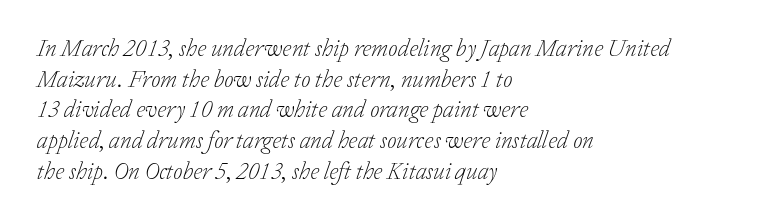
The image shows 24 px text type, italic (leaning right); set left-aligned, normal line spacing (1.28x), normal letter spacing, not underlined.
